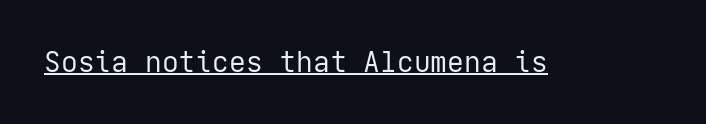
{"serif": "no", "italic": "no", "bold": "no", "weight": "regular", "width": "normal", "stroke_contrast": "low", "x_height": "medium", "underline": "yes", "letter_spacing": "normal", "letter_spacing_em": 0.0, "glyph_px": 28}
